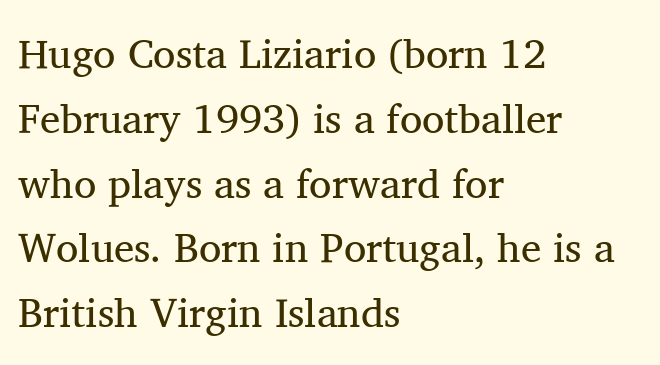
All the whitespace from short lines collects on the right. Think of a printed novel: that variable character pitch is what you see here. Counters stay open thanks to moderate or lighter strokes. Letters rest on an invisible, unmarked baseline.
